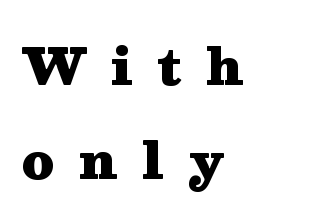
{"serif": "yes", "italic": "no", "bold": "yes", "weight": "heavy", "width": "wide", "stroke_contrast": "medium", "x_height": "medium", "monospaced": "no", "underline": "no", "align": "left", "line_spacing_ratio": 1.88, "letter_spacing": "wide", "letter_spacing_em": 0.49, "glyph_px": 50}
